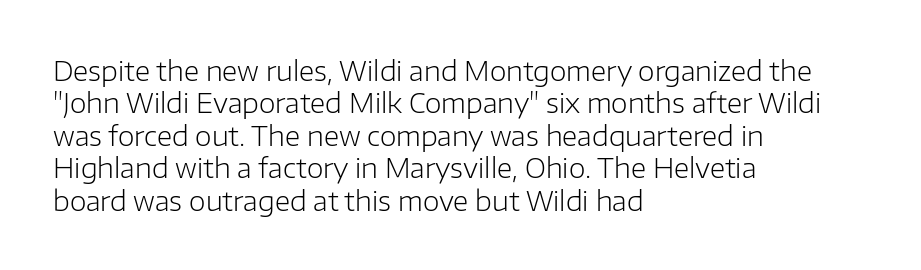
{"italic": "no", "bold": "no", "underline": "no", "align": "left", "line_spacing_ratio": 1.2, "letter_spacing": "normal", "letter_spacing_em": 0.0, "glyph_px": 27}
